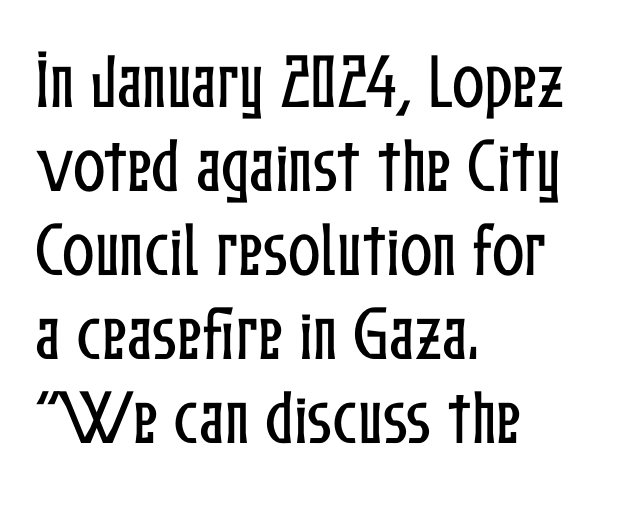
Q: Is the text italic (slanted)? A: No, it is upright.
Q: Is the text underlined? A: No.
Q: How is the paragraph aligned? A: Left-aligned.
Q: Is the spacing between letters normal or unusually wide? A: Normal.
Q: Is the spacing between lines tight, normal or loose? A: Normal.
Q: Width (condensed, normal, or wide)? A: Condensed.
Q: Stroke contrast? A: Low.
Q: x-height? A: Medium.
Q: Monospaced? A: No.
